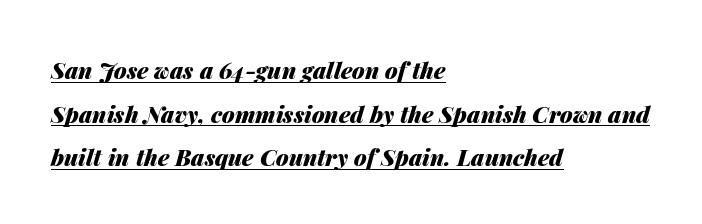
{"italic": "yes", "lean": "right", "slant_degrees": 14, "bold": "yes", "underline": "yes", "align": "left", "line_spacing": "loose", "line_spacing_ratio": 1.9, "letter_spacing": "normal", "letter_spacing_em": 0.0, "glyph_px": 23}
